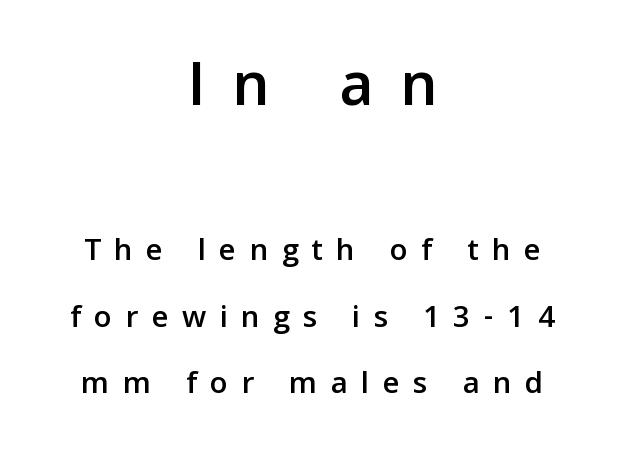
The image shows 66 px sans-serif type, upright; set centered, loose line spacing (2.02x), unusually wide letter spacing (+0.4 em), not underlined; the first (top) block is 2.0x larger; low stroke contrast and a medium x-height.
